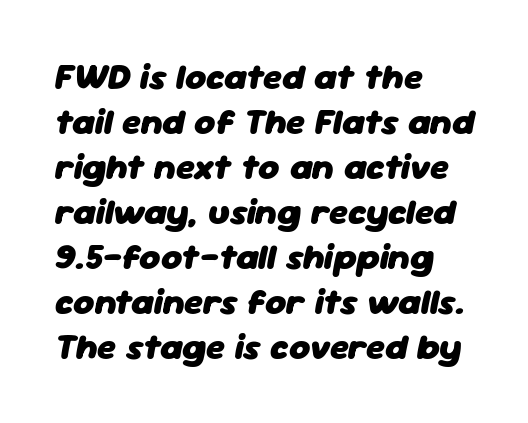
The image shows 36 px heavy type, italic (leaning right); set left-aligned, normal line spacing (1.25x), normal letter spacing, not underlined; low stroke contrast and a medium x-height.
